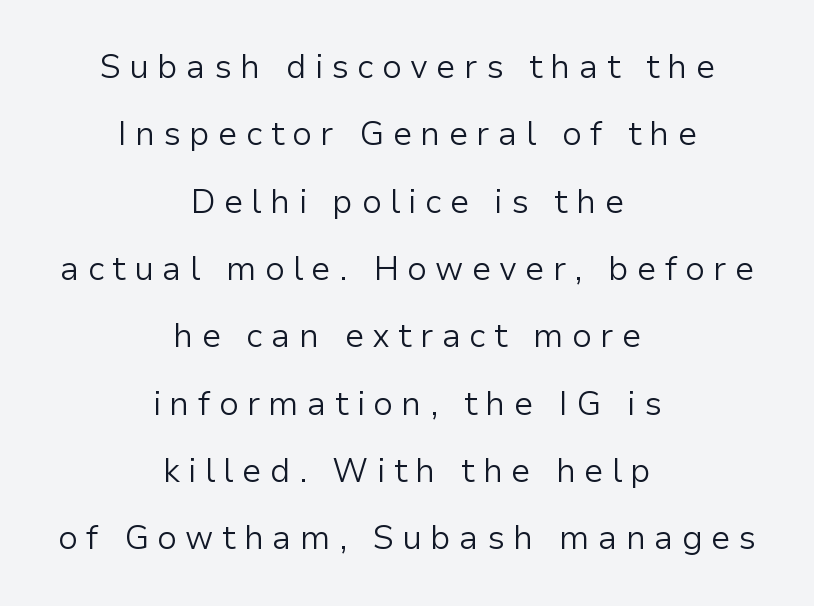
The image shows 33 px light sans-serif type, upright; set centered, loose line spacing (2.04x), unusually wide letter spacing (+0.25 em), not underlined; low stroke contrast and a medium x-height.
